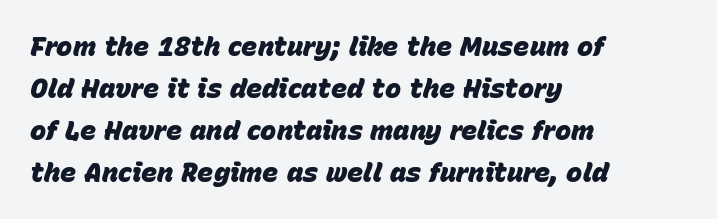
The image shows 27 px bold type, italic (leaning right); set left-aligned, normal line spacing (1.55x), normal letter spacing, not underlined.
